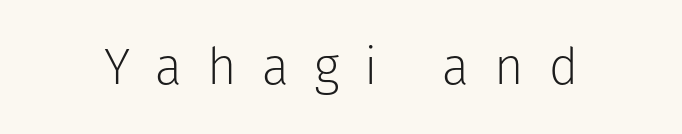
Q: Is the text bold? A: No.
Q: Is the text italic (slanted)? A: No, it is upright.
Q: Is the typeface a serif or a sans-serif typeface? A: Sans-serif.
Q: Is the text underlined? A: No.
Q: Is the spacing between letters normal or unusually wide? A: Unusually wide.
Q: Width (condensed, normal, or wide)? A: Normal.
Q: Stroke contrast? A: Low.
Q: x-height? A: Medium.
Q: Monospaced? A: No.
